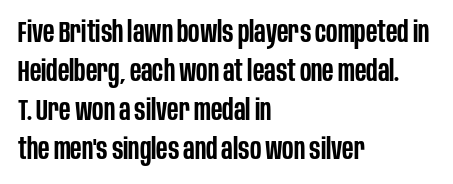
The image shows 29 px semibold, condensed sans-serif type, upright; set left-aligned, normal line spacing (1.34x), normal letter spacing, not underlined; low stroke contrast and a large x-height.
